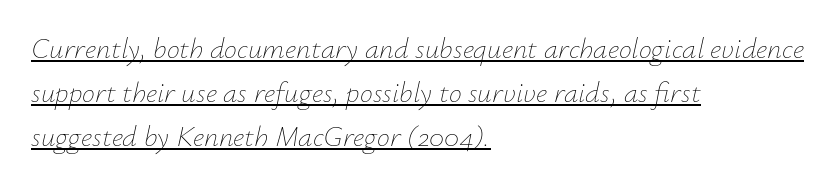
You could not count columns in this text — the font is proportionally spaced. Here the glyphs are tracked normally, forming tight word shapes. The font is comparable to plain body text, perhaps lighter. The line-height multiplier appears to be the usual default.
